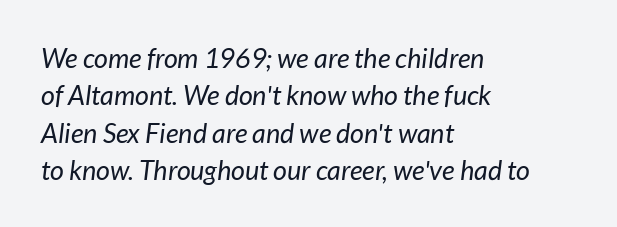
Q: Is the text bold? A: No.
Q: Is the text italic (slanted)? A: Yes, it leans right by about 7 degrees.
Q: Is the text underlined? A: No.
Q: How is the paragraph aligned? A: Left-aligned.
Q: Is the spacing between letters normal or unusually wide? A: Normal.
Q: Is the spacing between lines tight, normal or loose? A: Normal.
